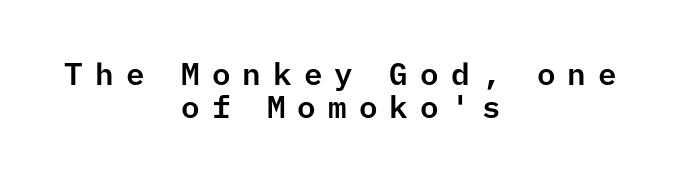
{"serif": "no", "italic": "no", "width": "normal", "stroke_contrast": "low", "x_height": "medium", "monospaced": "yes", "underline": "no", "align": "center", "line_spacing": "tight", "line_spacing_ratio": 1.06, "letter_spacing": "wide", "letter_spacing_em": 0.39, "glyph_px": 31}
